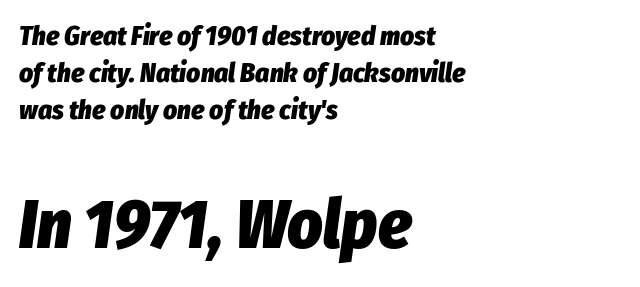
If you measured baseline to baseline, you'd find a middling distance. You can tell it's italic because the verticals aren't actually vertical. Typographic density is high because the face is bold. Note the varied advance widths — an 'i' is clearly narrower than an 'm'.
